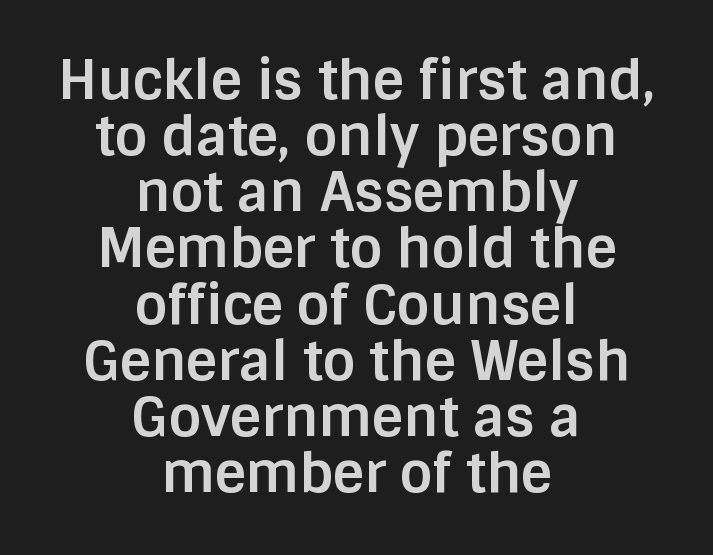
The image shows 54 px bold sans-serif type, upright; set centered, tight line spacing (1.04x), normal letter spacing, not underlined; low stroke contrast and a large x-height.
